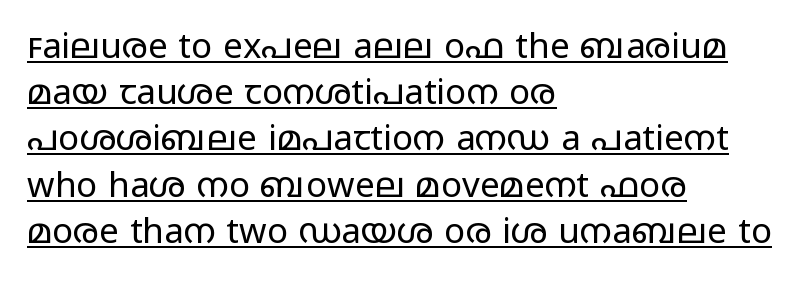
These glyphs show unthickened strokes, regular width or finer. Horizontal alignment here is leftward, the default for most running prose. A typesetter would call this leading conventional body-copy spacing. Do the letters lean? They stand straight.
